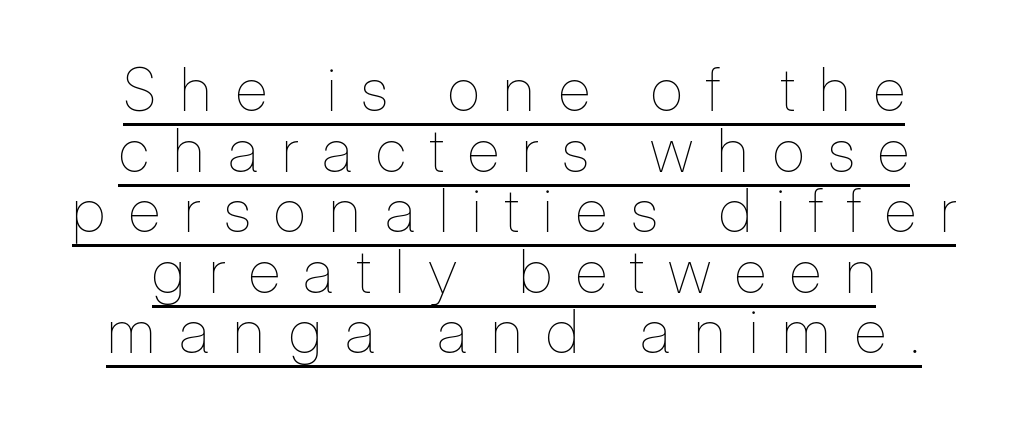
The image shows 60 px thin, condensed type, upright; set centered, tight line spacing (1.01x), unusually wide letter spacing (+0.4 em), underlined; low stroke contrast and a medium x-height.
